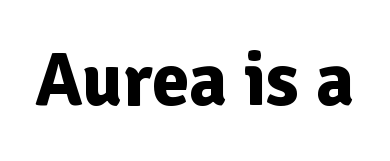
The image shows 75 px bold sans-serif type, upright; set normal letter spacing, not underlined; low stroke contrast and a medium x-height.
